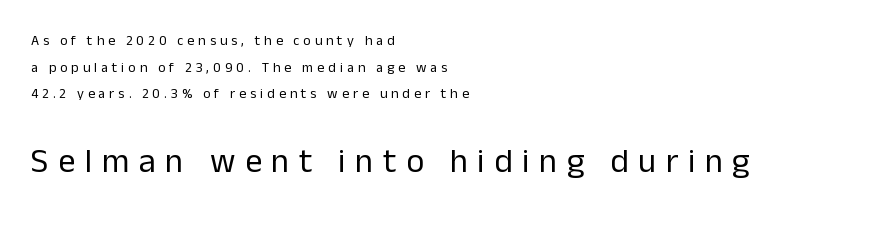
Q: Is the text bold? A: No.
Q: Is the text italic (slanted)? A: No, it is upright.
Q: Is the typeface a serif or a sans-serif typeface? A: Sans-serif.
Q: Is the text underlined? A: No.
Q: How is the paragraph aligned? A: Left-aligned.
Q: Is the spacing between letters normal or unusually wide? A: Unusually wide.
Q: Is the spacing between lines tight, normal or loose? A: Loose.
Q: Which block of text is set in a larger size, the first (top) or the second (bottom)? A: The second (bottom) one.
Q: Width (condensed, normal, or wide)? A: Normal.
Q: Stroke contrast? A: Low.
Q: x-height? A: Medium.
Q: Monospaced? A: No.
